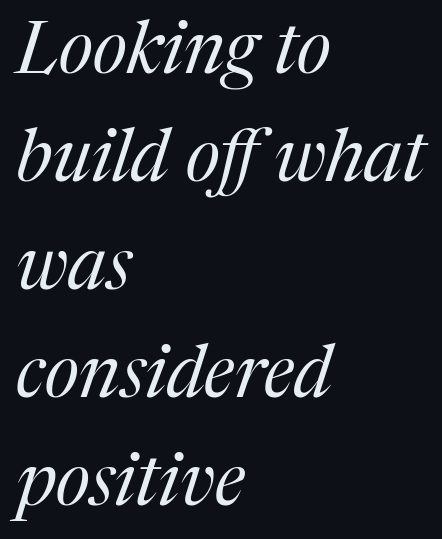
Short and long lines alike share a common starting point at left. What stands out about the letter spacing? Nothing — it is the standard amount. A typesetter would label this face a serif. The passage shown is not bold in any degree.
